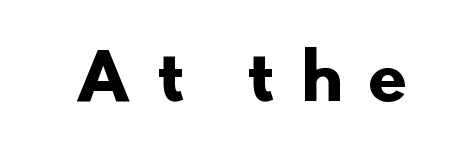
The image shows 63 px heavy sans-serif type; set unusually wide letter spacing (+0.43 em), not underlined; low stroke contrast and a small x-height.
